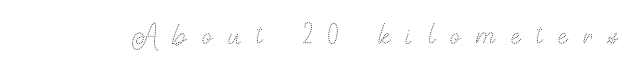
{"bold": "no", "weight": "thin", "width": "normal", "stroke_contrast": "medium", "x_height": "small", "monospaced": "no", "underline": "no", "letter_spacing": "wide", "letter_spacing_em": 0.41, "glyph_px": 37}
